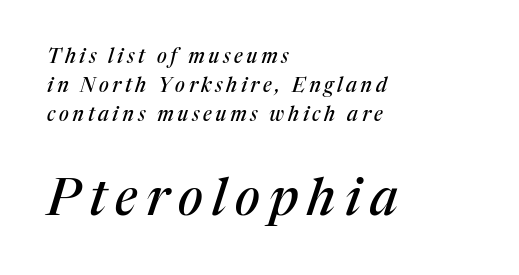
The image shows 51 px serif type, italic (leaning right); set left-aligned, normal line spacing (1.46x), not underlined; the second (bottom) block is 2.55x larger; medium stroke contrast and a medium x-height.
